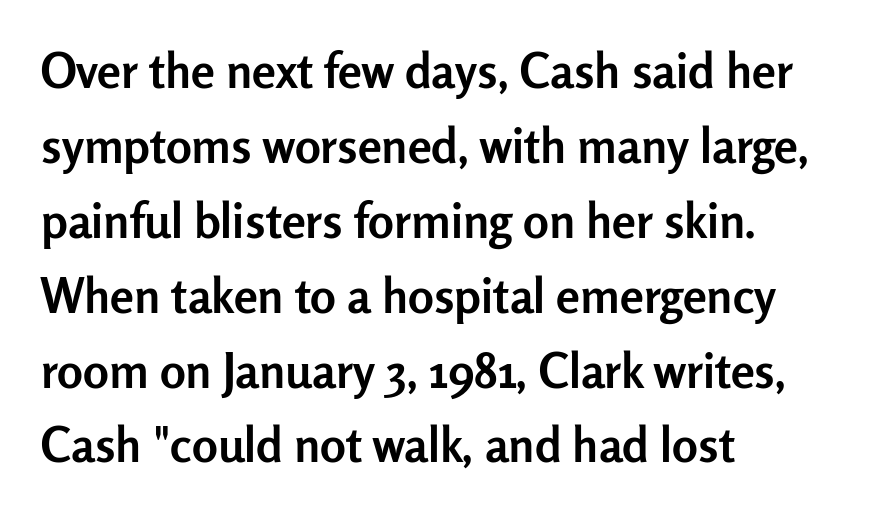
{"serif": "no", "italic": "no", "bold": "yes", "weight": "semibold", "width": "normal", "stroke_contrast": "low", "x_height": "medium", "monospaced": "no", "underline": "no", "align": "left", "line_spacing": "normal", "line_spacing_ratio": 1.56, "letter_spacing": "normal", "letter_spacing_em": 0.0, "glyph_px": 48}
